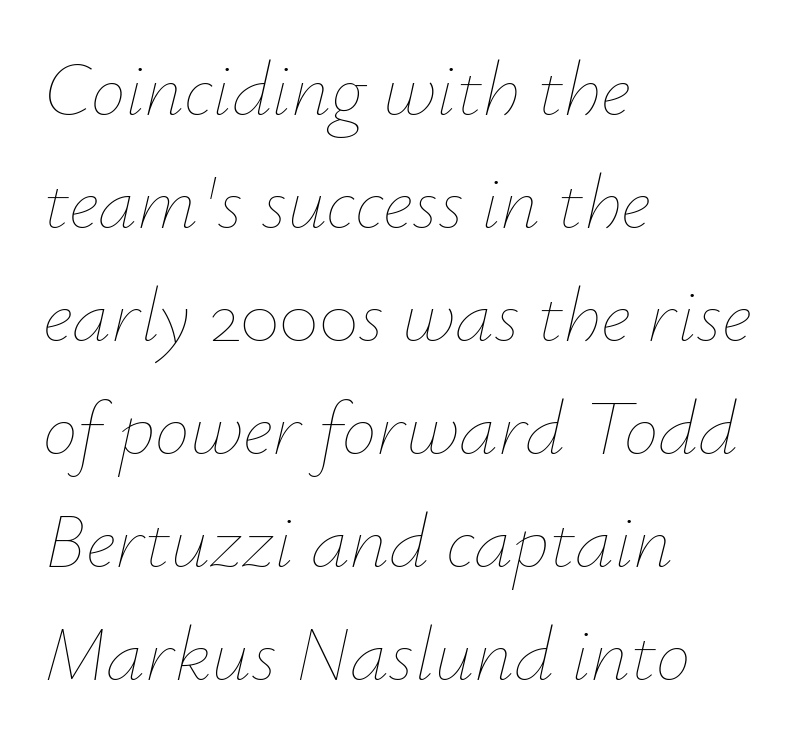
Baseline-to-baseline distance is the conventional proportion of letter height. Is the type slanted? Yes — the strokes lean at a clear angle. The strokes are not fattened; the text isn't bold. Default kerning and tracking; the words read as compact shapes. Here the designer chose a conventional face with non-uniform glyph widths. Short and long lines alike share a common starting point at left.
